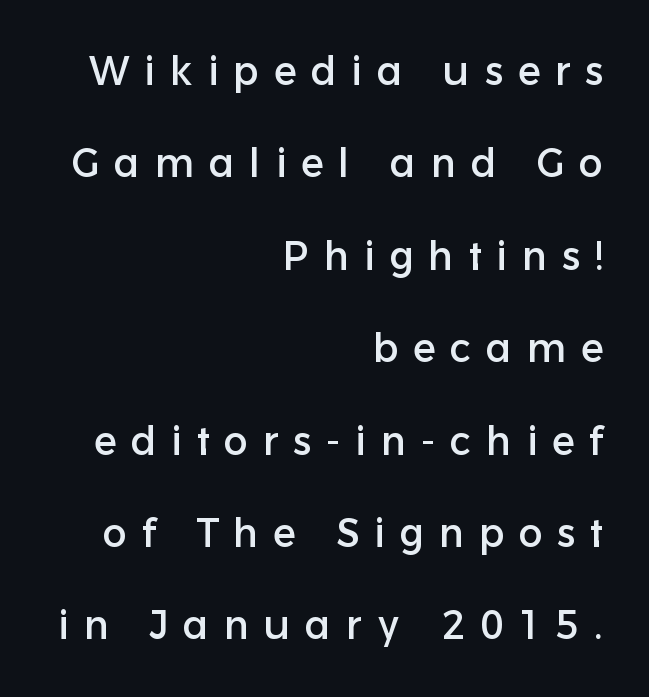
Q: Is the text italic (slanted)? A: No, it is upright.
Q: Is the typeface a serif or a sans-serif typeface? A: Sans-serif.
Q: Is the text underlined? A: No.
Q: How is the paragraph aligned? A: Right-aligned.
Q: Is the spacing between letters normal or unusually wide? A: Unusually wide.
Q: Is the spacing between lines tight, normal or loose? A: Loose.
Q: Width (condensed, normal, or wide)? A: Normal.
Q: Stroke contrast? A: Low.
Q: x-height? A: Medium.
Q: Monospaced? A: No.
